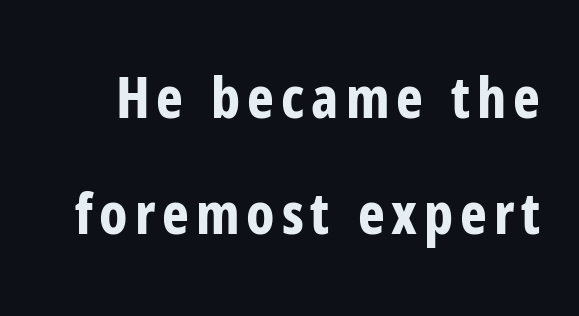
{"serif": "no", "italic": "no", "bold": "yes", "weight": "bold", "width": "condensed", "stroke_contrast": "low", "x_height": "medium", "monospaced": "no", "underline": "no", "line_spacing": "loose", "line_spacing_ratio": 2.03, "glyph_px": 57}
